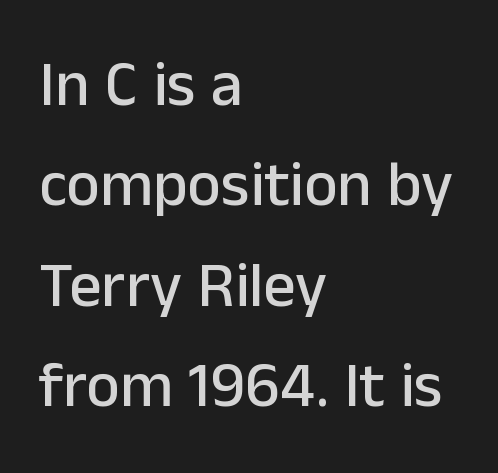
Q: Is the text italic (slanted)? A: No, it is upright.
Q: Is the typeface a serif or a sans-serif typeface? A: Sans-serif.
Q: Is the text underlined? A: No.
Q: How is the paragraph aligned? A: Left-aligned.
Q: Is the spacing between letters normal or unusually wide? A: Normal.
Q: Is the spacing between lines tight, normal or loose? A: Normal.
Q: Width (condensed, normal, or wide)? A: Normal.
Q: Stroke contrast? A: Low.
Q: x-height? A: Medium.
Q: Monospaced? A: No.
